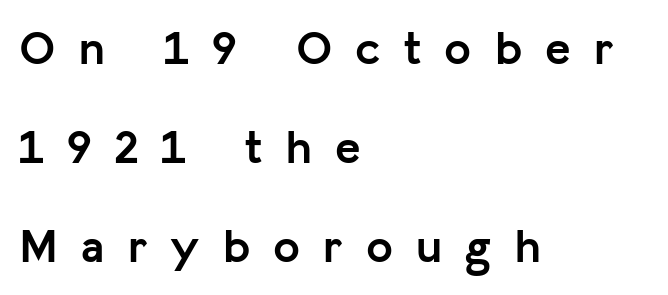
Q: Is the text bold? A: Yes.
Q: Is the text italic (slanted)? A: No, it is upright.
Q: Is the typeface a serif or a sans-serif typeface? A: Sans-serif.
Q: Is the text underlined? A: No.
Q: How is the paragraph aligned? A: Left-aligned.
Q: Is the spacing between letters normal or unusually wide? A: Unusually wide.
Q: Is the spacing between lines tight, normal or loose? A: Loose.
Q: Width (condensed, normal, or wide)? A: Normal.
Q: Stroke contrast? A: Low.
Q: x-height? A: Medium.
Q: Monospaced? A: No.
